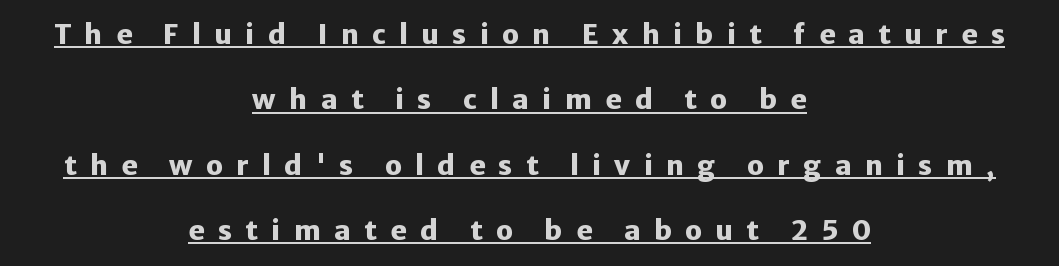
There is plenty of visible air inserted between adjacent glyphs. Regarding leading, the lines here are spaced well apart. The typesetter has applied underlining to the passage shown. Does the weight exceed regular? Yes, all the way to bold. Does the lettering tilt? It doesn't — this is upright. In CSS terms this would be text-align: center.
